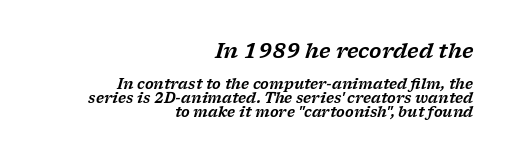
The image shows 20 px text type, italic (leaning right); set right-aligned, tight line spacing (0.99x), normal letter spacing, not underlined; the first (top) block is 1.43x larger.
